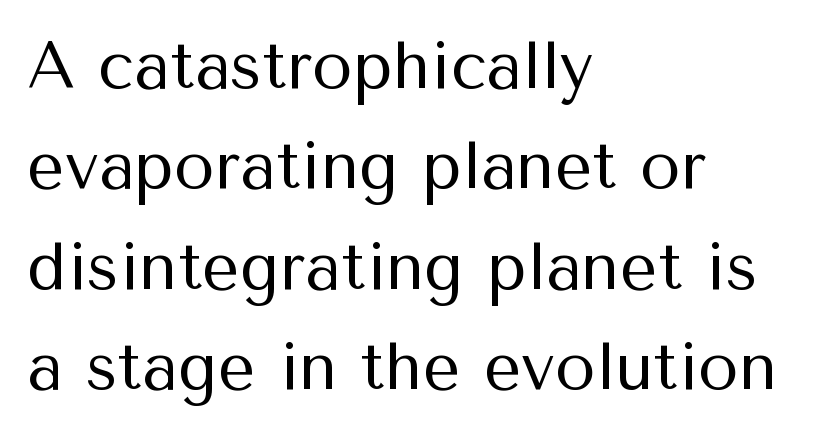
The image shows 66 px regular-weight sans-serif type, upright; set left-aligned, normal line spacing (1.52x), normal letter spacing, not underlined; medium stroke contrast and a medium x-height.
